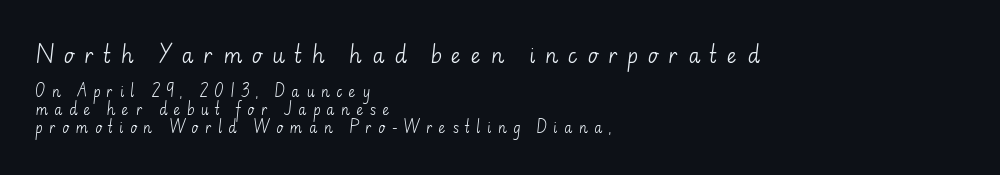
{"bold": "no", "underline": "no", "align": "left", "line_spacing": "normal", "line_spacing_ratio": 1.26, "letter_spacing": "wide", "letter_spacing_em": 0.45, "larger_block": "first", "size_ratio": 1.5, "glyph_px": 21}
